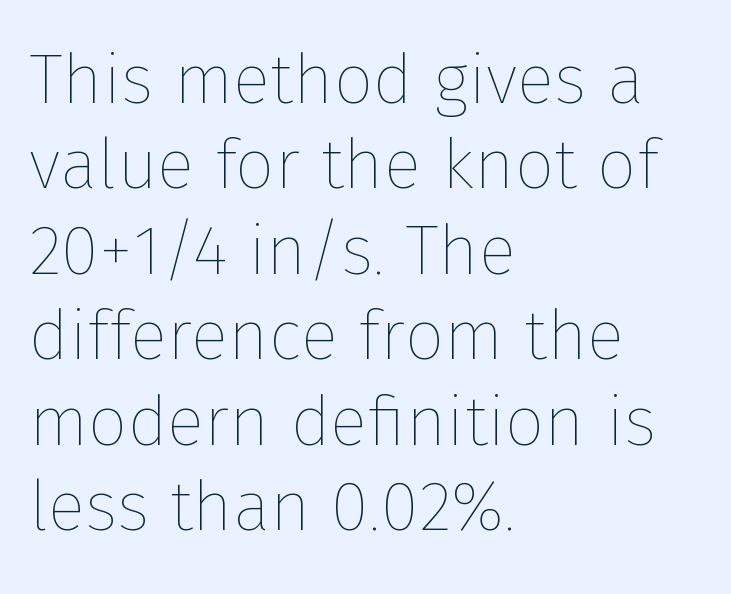
The image shows 70 px thin type, upright; set left-aligned, line spacing 1.22x, normal letter spacing, not underlined; low stroke contrast and a medium x-height.
